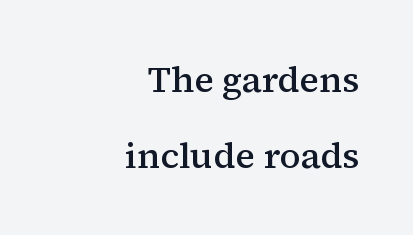
Q: Is the text bold? A: Semi-bold.
Q: Is the text italic (slanted)? A: No, it is upright.
Q: Is the typeface a serif or a sans-serif typeface? A: Serif.
Q: Is the text underlined? A: No.
Q: How is the paragraph aligned? A: Right-aligned.
Q: Is the spacing between letters normal or unusually wide? A: Normal.
Q: Is the spacing between lines tight, normal or loose? A: Loose.
Q: Width (condensed, normal, or wide)? A: Normal.
Q: Stroke contrast? A: Medium.
Q: x-height? A: Medium.
Q: Monospaced? A: No.
